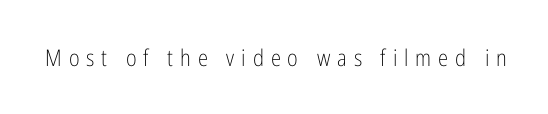
Q: Is the text bold? A: No.
Q: Is the text italic (slanted)? A: No, it is upright.
Q: Is the text underlined? A: No.
Q: Is the spacing between letters normal or unusually wide? A: Unusually wide.
